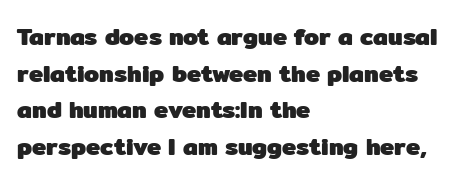
Q: Is the text bold? A: Yes.
Q: Is the text italic (slanted)? A: No, it is upright.
Q: Is the text underlined? A: No.
Q: How is the paragraph aligned? A: Left-aligned.
Q: Is the spacing between letters normal or unusually wide? A: Normal.
Q: Is the spacing between lines tight, normal or loose? A: Normal.
